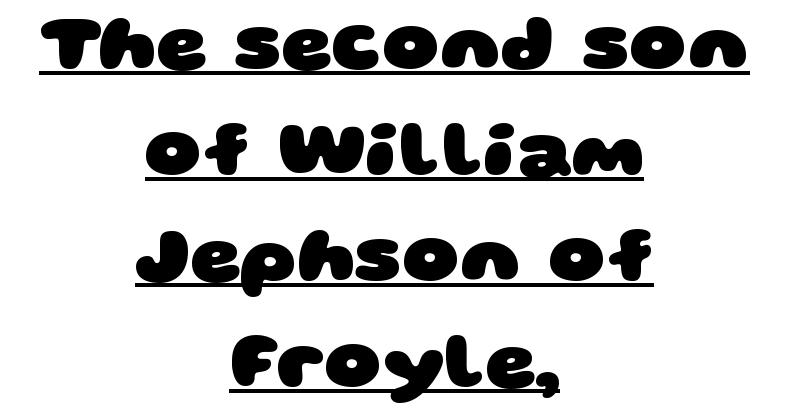
Baseline-to-baseline distance is the conventional proportion of letter height. Each letter's strokes conclude bluntly, with no projecting serifs. Centered paragraph, ragged on both sides. The rendering uses natural spacing where letterforms have individual widths.
